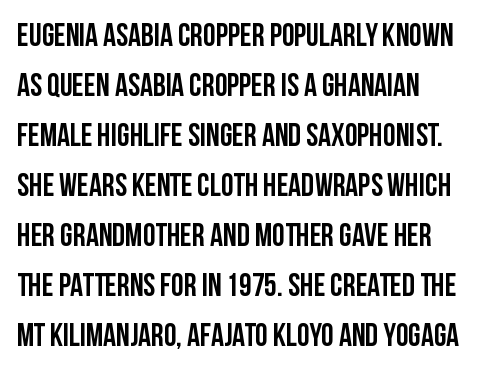
Q: Is the text bold? A: Yes.
Q: Is the text italic (slanted)? A: No, it is upright.
Q: Is the typeface a serif or a sans-serif typeface? A: Sans-serif.
Q: Is the text underlined? A: No.
Q: How is the paragraph aligned? A: Left-aligned.
Q: Is the spacing between letters normal or unusually wide? A: Normal.
Q: Is the spacing between lines tight, normal or loose? A: Normal.
Q: Width (condensed, normal, or wide)? A: Condensed.
Q: Stroke contrast? A: Low.
Q: x-height? A: Large.
Q: Monospaced? A: No.
